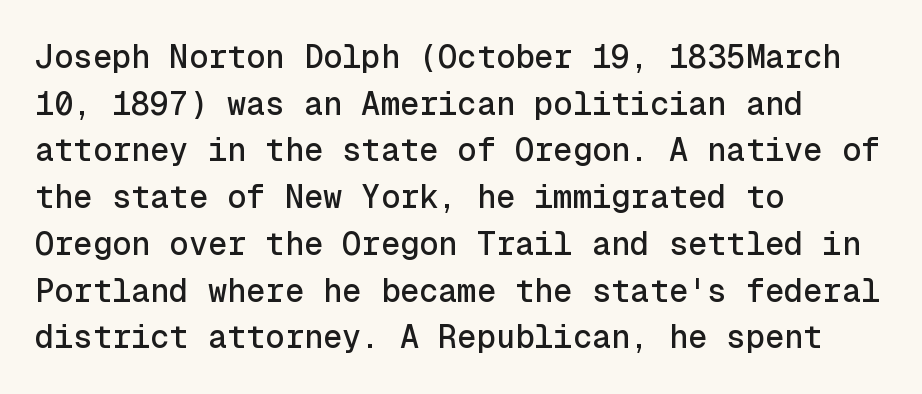
Q: Is the text italic (slanted)? A: No, it is upright.
Q: Is the typeface a serif or a sans-serif typeface? A: Sans-serif.
Q: Is the text underlined? A: No.
Q: How is the paragraph aligned? A: Left-aligned.
Q: Is the spacing between letters normal or unusually wide? A: Normal.
Q: Is the spacing between lines tight, normal or loose? A: Normal.
Q: Width (condensed, normal, or wide)? A: Normal.
Q: x-height? A: Medium.
Q: Monospaced? A: Yes.
